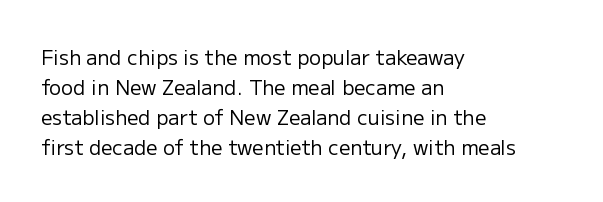
The face looks like a standard text weight, possibly lighter. A normal amount of white space separates one row of letters from the next. Line beginnings align vertically; line endings do not. The horizontal fit of the characters is conventional and even. The passage shown is not underscored anywhere.
